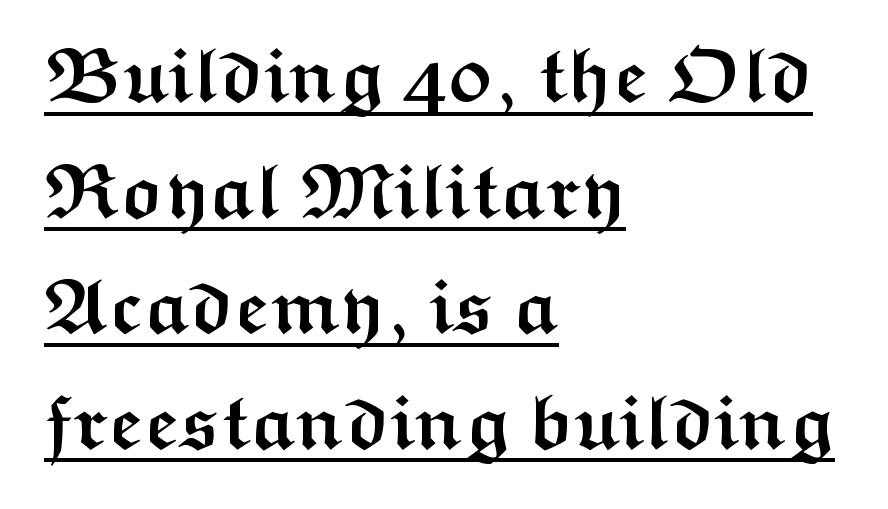
The image shows 76 px semibold, wide sans-serif type, upright; set left-aligned, normal line spacing (1.52x), normal letter spacing, underlined; medium stroke contrast and a medium x-height.
